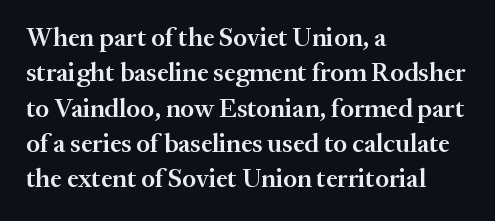
{"italic": "no", "bold": "semi", "underline": "no", "align": "left", "line_spacing": "normal", "line_spacing_ratio": 1.36, "letter_spacing": "normal", "letter_spacing_em": 0.0, "glyph_px": 26}
